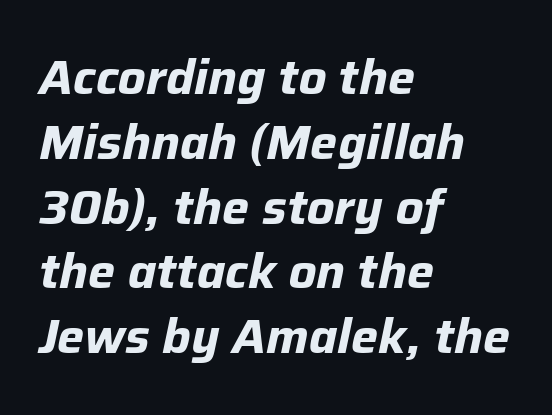
Q: Is the text bold? A: Yes.
Q: Is the text italic (slanted)? A: Yes, it leans right by about 12 degrees.
Q: Is the text underlined? A: No.
Q: How is the paragraph aligned? A: Left-aligned.
Q: Is the spacing between letters normal or unusually wide? A: Normal.
Q: Is the spacing between lines tight, normal or loose? A: Normal.
Q: Width (condensed, normal, or wide)? A: Normal.
Q: Stroke contrast? A: Low.
Q: x-height? A: Medium.
Q: Monospaced? A: No.
